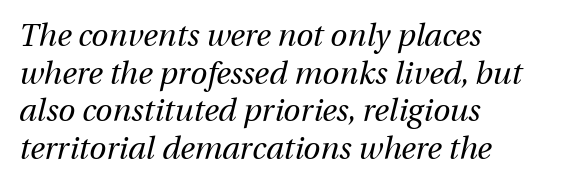
{"italic": "yes", "lean": "right", "slant_degrees": 12, "bold": "no", "weight": "regular", "width": "normal", "stroke_contrast": "medium", "x_height": "medium", "monospaced": "no", "underline": "no", "align": "left", "line_spacing_ratio": 1.21, "letter_spacing": "normal", "letter_spacing_em": 0.0, "glyph_px": 31}
